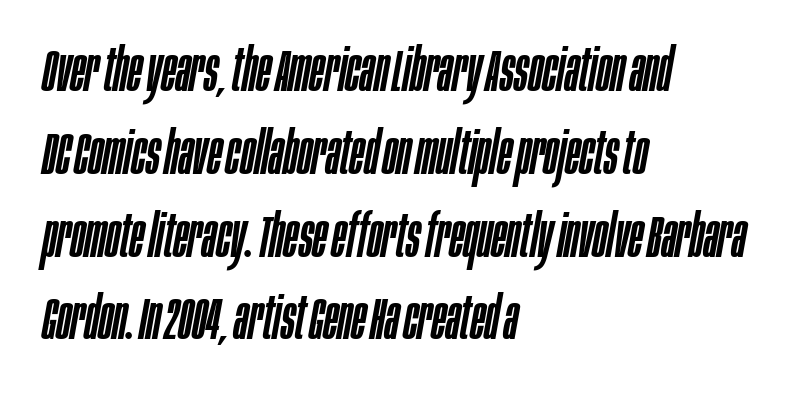
The image shows 60 px condensed type, italic (leaning right); set left-aligned, normal line spacing (1.38x), normal letter spacing, not underlined; low stroke contrast and a large x-height.
